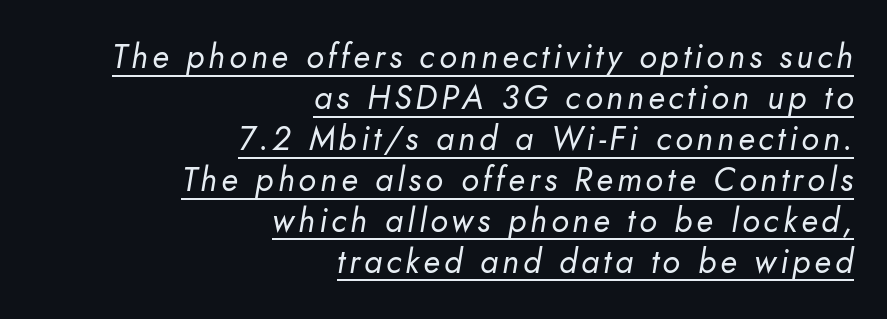
The image shows 33 px regular-weight type, italic (leaning right); set right-aligned, line spacing 1.24x, underlined; low stroke contrast and a small x-height.
